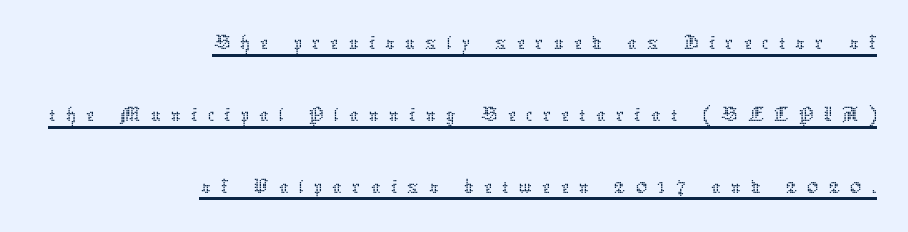
Notice how a bar underscores the lettering throughout. What stands out about the letter spacing? Its width — letters are far apart. The letters advance in unequal steps, a hallmark of proportional type. Interline gaps are of average width in this sample.
